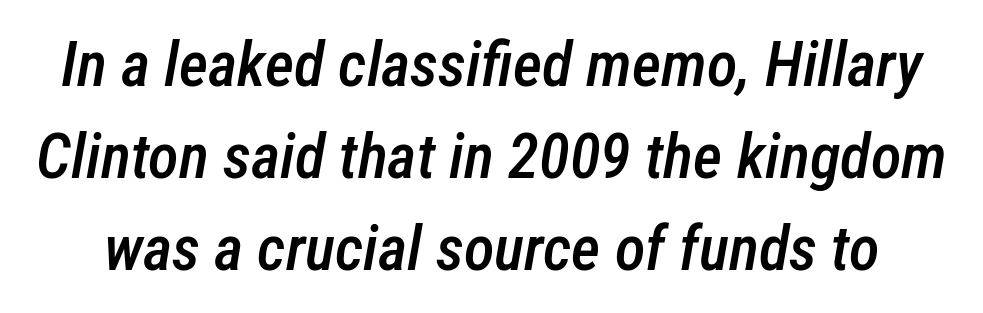
The image shows 63 px semibold, condensed type, italic (leaning right); set normal line spacing (1.46x), normal letter spacing, not underlined; low stroke contrast and a medium x-height.
